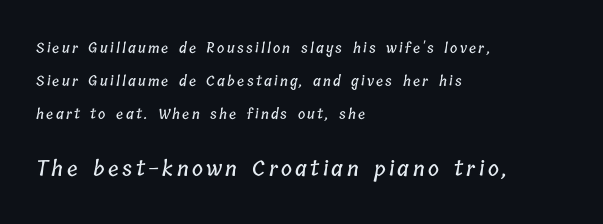
Decoration check: the copy has no underline. Scale increases going downward across the two blocks. Line beginnings align vertically; line endings do not. A great deal of white space separates one row of letters from the next.
